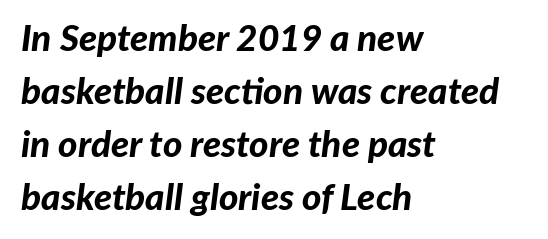
The font is running at its bold setting. Italic? Definitely — the glyphs are oblique. Proportional: the letters do not fall into vertical columns. The space between consecutive lines is moderate. Type without underlining.
